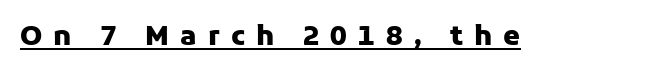
You can tell it's not italic because the verticals are truly vertical. Compared with typical body copy, the letter spacing here is much looser. Decoration check: the copy is underlined. Plenty of ink on the page — the face is bold.
